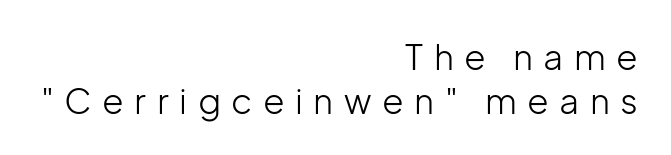
Ordinary non-slanted type is in use. The rows are spaced the way most documents space them. The face used here is a sans, in the tradition of grotesques and geometrics. Short and long lines alike share a common ending point at right. The zone under the glyphs is completely vacant. Inter-character spacing is expanded well beyond the font's built-in metrics.
